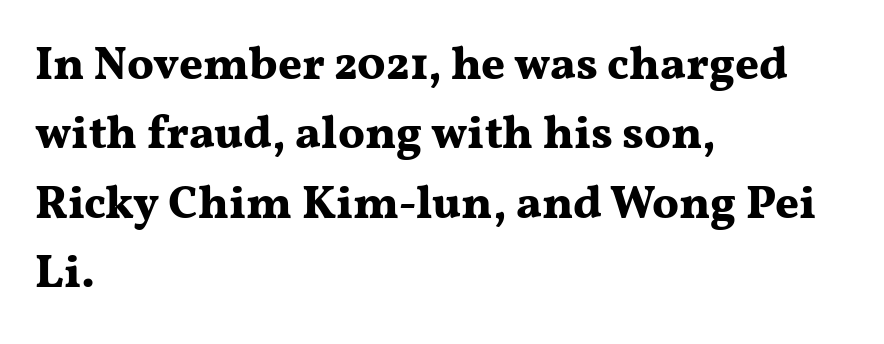
Q: Is the text bold? A: Yes.
Q: Is the text italic (slanted)? A: No, it is upright.
Q: Is the typeface a serif or a sans-serif typeface? A: Serif.
Q: Is the text underlined? A: No.
Q: How is the paragraph aligned? A: Left-aligned.
Q: Is the spacing between letters normal or unusually wide? A: Normal.
Q: Is the spacing between lines tight, normal or loose? A: Normal.
Q: Width (condensed, normal, or wide)? A: Wide.
Q: Stroke contrast? A: Medium.
Q: x-height? A: Medium.
Q: Monospaced? A: No.
